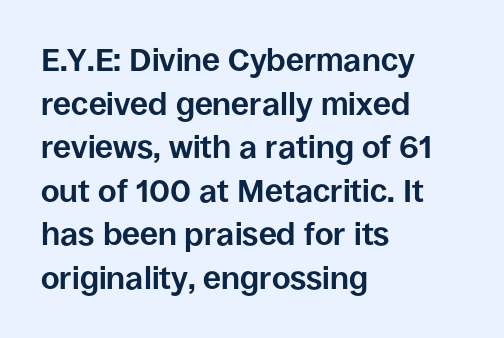
The image shows 32 px bold sans-serif type, upright; set left-aligned, normal line spacing (1.36x), normal letter spacing, not underlined; low stroke contrast and a large x-height.
